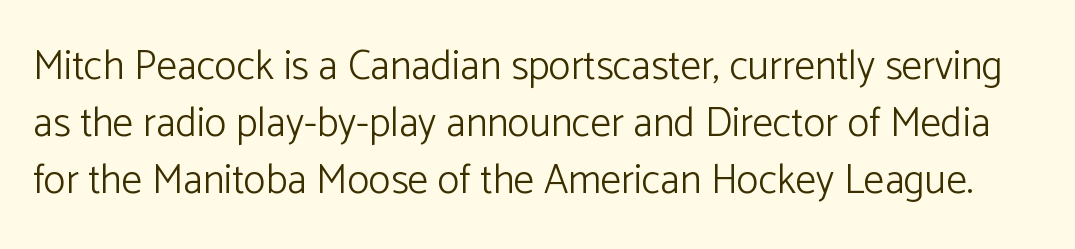
Q: Is the text bold? A: No.
Q: Is the text italic (slanted)? A: No, it is upright.
Q: Is the typeface a serif or a sans-serif typeface? A: Sans-serif.
Q: Is the text underlined? A: No.
Q: Is the spacing between letters normal or unusually wide? A: Normal.
Q: Is the spacing between lines tight, normal or loose? A: Normal.
Q: Width (condensed, normal, or wide)? A: Normal.
Q: Stroke contrast? A: Low.
Q: x-height? A: Medium.
Q: Monospaced? A: No.
